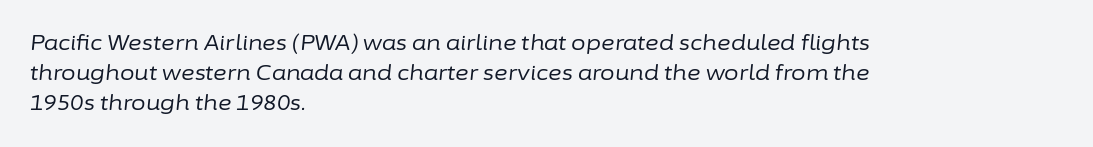
The image shows 21 px text type, italic (leaning right); set left-aligned, normal line spacing (1.43x), normal letter spacing, not underlined.
